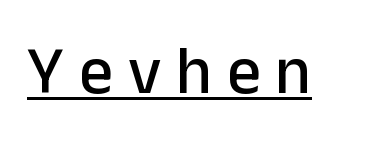
Descenders here cross a horizontal rule under the line. What kind of face is this? One without serifs — a sans. You could only call the tracking loose — the letters float apart. When letters stand straight like this, we call the style roman or upright. Is this a fixed-width face? No — the glyphs have proportional, varying widths.
